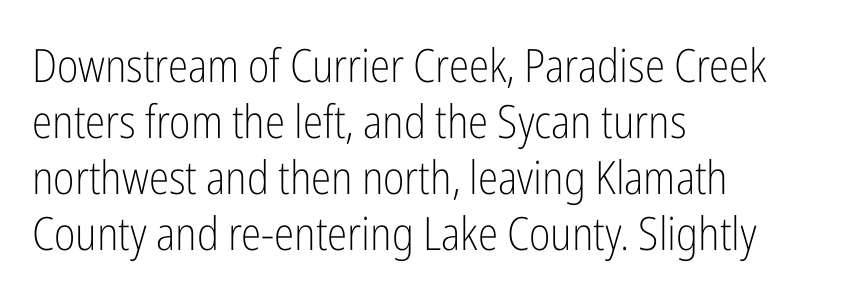
Stroke thickness stays within the range of a standard reading face or lighter. Is this a fixed-width face? No — the glyphs have proportional, varying widths. The paragraph shown leans on its left margin. Compared with typical body copy, the letter spacing here is the same. The gap between lines stays unmarked.
